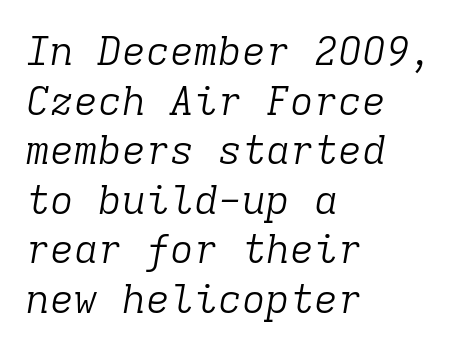
Stems and bowls with no extra thickness — not bold. Compared with typical body copy, the letter spacing here is the same. Quick note: underline off. Spacing verdict: monospaced, one width for all characters.
